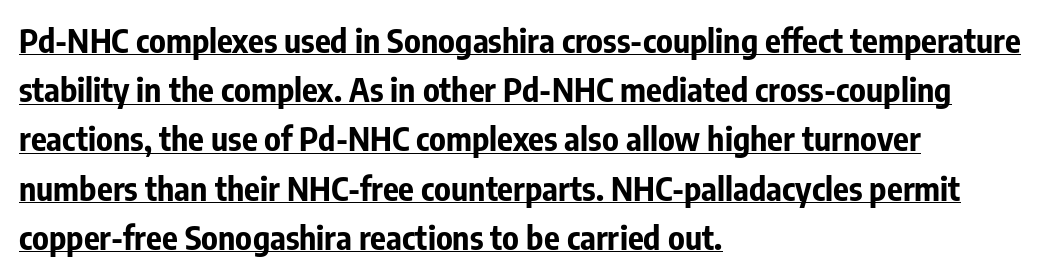
{"serif": "no", "italic": "no", "bold": "yes", "weight": "bold", "width": "condensed", "stroke_contrast": "low", "x_height": "medium", "monospaced": "no", "underline": "yes", "align": "left", "line_spacing": "normal", "line_spacing_ratio": 1.49, "letter_spacing": "normal", "letter_spacing_em": 0.0, "glyph_px": 33}
